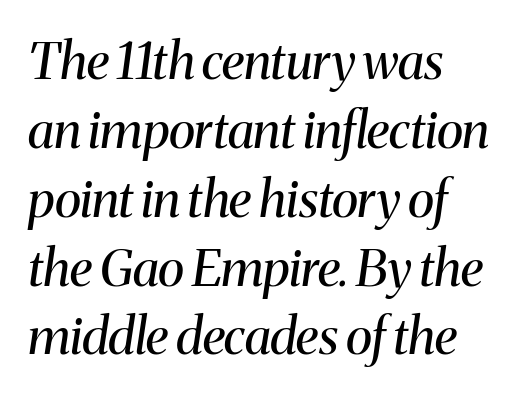
The image shows 51 px regular-weight serif type, italic (leaning right); set left-aligned, normal line spacing (1.35x), normal letter spacing, not underlined; medium stroke contrast and a medium x-height.
